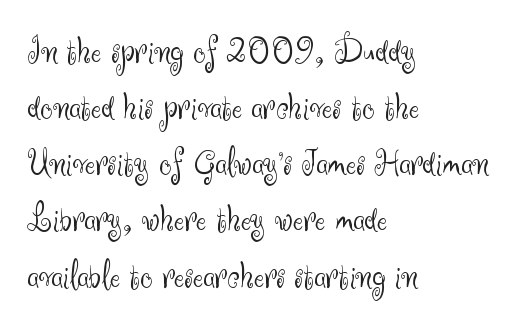
Q: Is the text bold? A: No.
Q: Is the text italic (slanted)? A: No, it is upright.
Q: Is the typeface a serif or a sans-serif typeface? A: Sans-serif.
Q: Is the text underlined? A: No.
Q: How is the paragraph aligned? A: Left-aligned.
Q: Is the spacing between letters normal or unusually wide? A: Normal.
Q: Is the spacing between lines tight, normal or loose? A: Normal.
Q: Width (condensed, normal, or wide)? A: Normal.
Q: Stroke contrast? A: Medium.
Q: x-height? A: Small.
Q: Monospaced? A: No.
